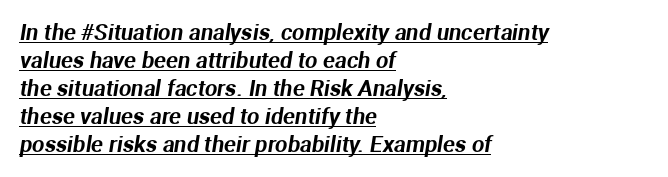
{"underline": "yes", "align": "left", "line_spacing": "normal", "line_spacing_ratio": 1.27, "letter_spacing": "normal", "letter_spacing_em": 0.0, "glyph_px": 22}
